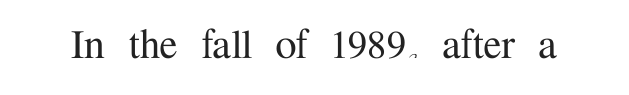
The designer went with a serif here, giving each stem small feet. This sample uses an upright cut, with every glyph sitting square on the baseline. Spacing verdict: proportional, widths tailored to each character. Short note: letters normally spaced.
